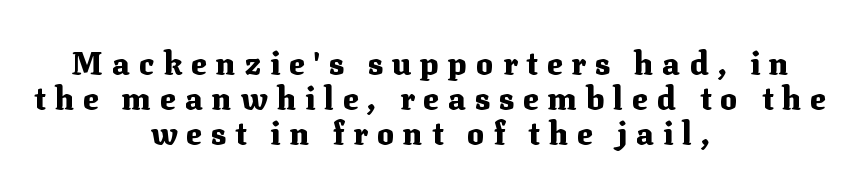
{"serif": "yes", "italic": "no", "bold": "yes", "weight": "heavy", "width": "normal", "stroke_contrast": "medium", "x_height": "medium", "monospaced": "no", "underline": "no", "align": "center", "line_spacing": "tight", "line_spacing_ratio": 1.09, "letter_spacing": "wide", "letter_spacing_em": 0.28, "glyph_px": 32}
